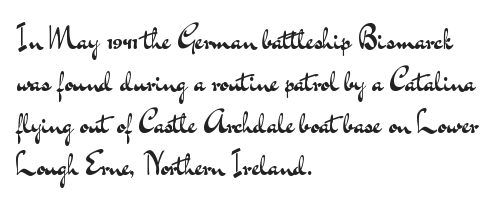
{"serif": "no", "bold": "no", "weight": "regular", "width": "wide", "stroke_contrast": "medium", "x_height": "small", "monospaced": "no", "underline": "no", "align": "left", "line_spacing": "normal", "line_spacing_ratio": 1.35, "letter_spacing": "normal", "letter_spacing_em": 0.0, "glyph_px": 31}
